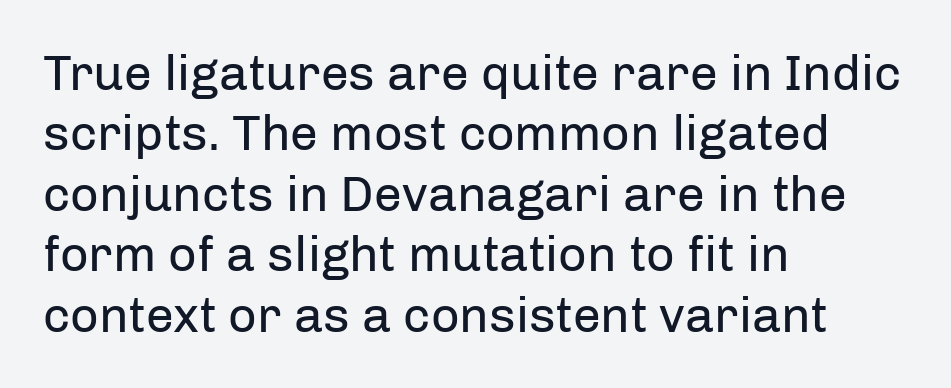
Q: Is the text bold? A: No.
Q: Is the text italic (slanted)? A: No, it is upright.
Q: Is the typeface a serif or a sans-serif typeface? A: Sans-serif.
Q: Is the text underlined? A: No.
Q: How is the paragraph aligned? A: Left-aligned.
Q: Is the spacing between letters normal or unusually wide? A: Normal.
Q: Width (condensed, normal, or wide)? A: Normal.
Q: Stroke contrast? A: Low.
Q: x-height? A: Medium.
Q: Monospaced? A: No.
